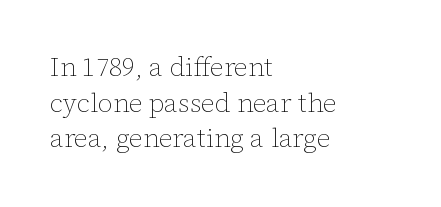
Q: Is the text bold? A: No.
Q: Is the text italic (slanted)? A: No, it is upright.
Q: Is the text underlined? A: No.
Q: How is the paragraph aligned? A: Left-aligned.
Q: Is the spacing between letters normal or unusually wide? A: Normal.
Q: Is the spacing between lines tight, normal or loose? A: Normal.
